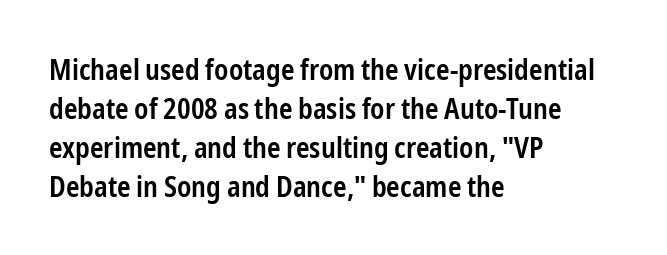
Q: Is the text bold? A: Semi-bold.
Q: Is the text italic (slanted)? A: No, it is upright.
Q: Is the typeface a serif or a sans-serif typeface? A: Sans-serif.
Q: Is the text underlined? A: No.
Q: How is the paragraph aligned? A: Left-aligned.
Q: Is the spacing between letters normal or unusually wide? A: Normal.
Q: Is the spacing between lines tight, normal or loose? A: Normal.
Q: Width (condensed, normal, or wide)? A: Condensed.
Q: Stroke contrast? A: Low.
Q: x-height? A: Medium.
Q: Monospaced? A: No.
